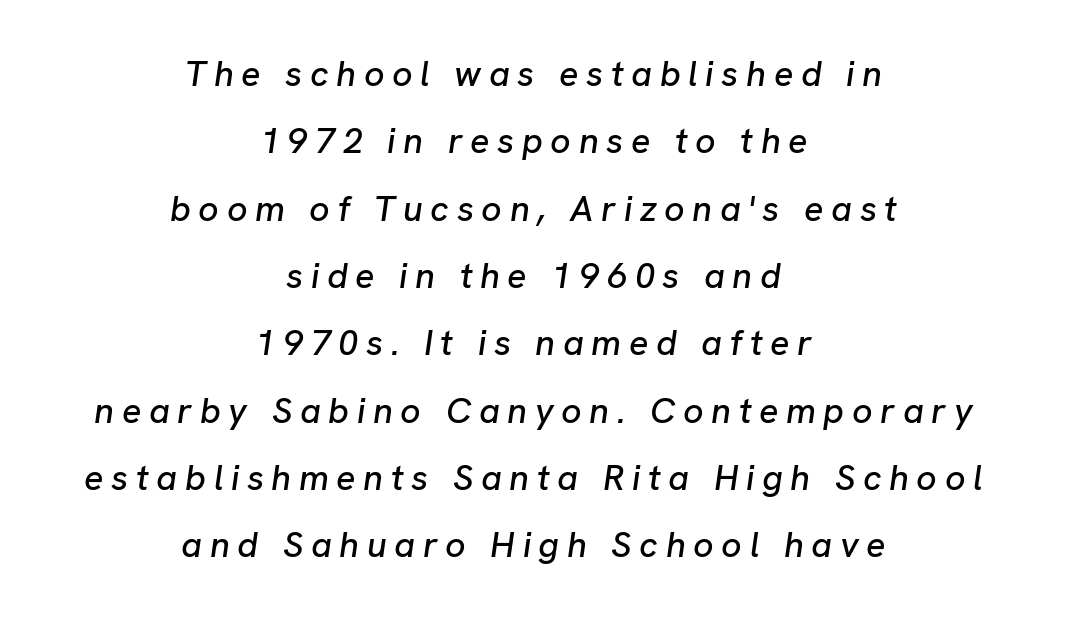
Character widths vary here, with narrow letters taking less room than wide ones. This rendering uses center alignment, leaving both contours irregular but symmetric. The passage shown has open, widely tracked lettering throughout. Would a proofreader flag this as italicized? Yes.
